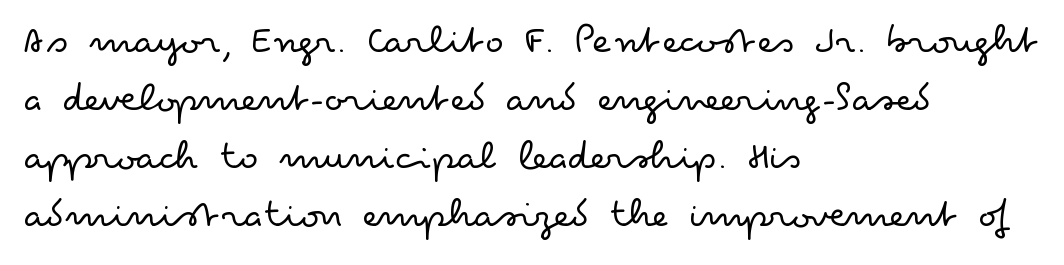
{"serif": "no", "italic": "no", "bold": "no", "weight": "light", "width": "wide", "stroke_contrast": "low", "x_height": "small", "monospaced": "no", "underline": "no", "align": "left", "line_spacing": "normal", "line_spacing_ratio": 1.35, "letter_spacing": "normal", "letter_spacing_em": 0.0, "glyph_px": 43}
